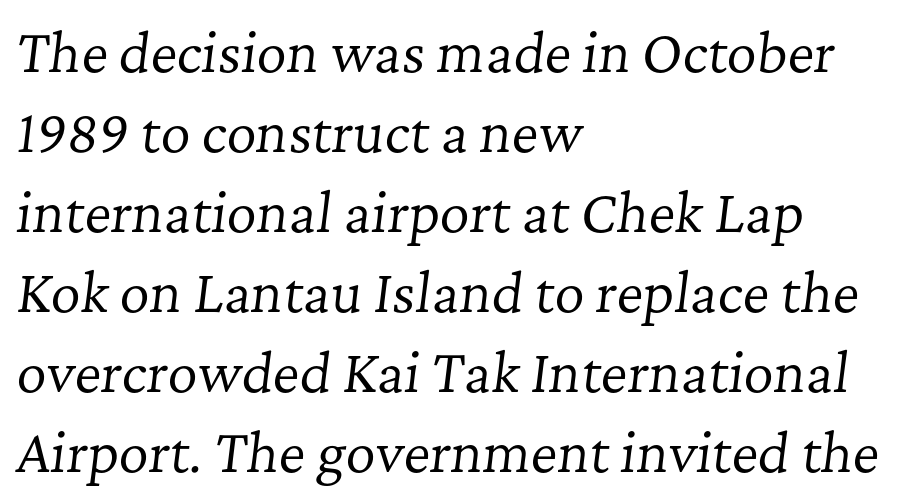
{"serif": "yes", "italic": "yes", "lean": "right", "slant_degrees": 7, "bold": "no", "weight": "regular", "width": "normal", "stroke_contrast": "low", "x_height": "medium", "monospaced": "no", "underline": "no", "align": "left", "line_spacing": "normal", "line_spacing_ratio": 1.54, "letter_spacing": "normal", "letter_spacing_em": 0.0, "glyph_px": 52}
